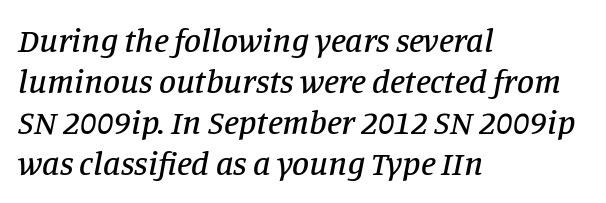
The image shows 34 px serif type, italic (leaning right); set left-aligned, line spacing 1.21x, normal letter spacing, not underlined; low stroke contrast and a large x-height.
